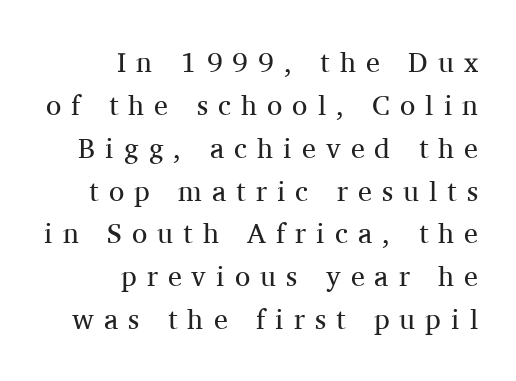
The image shows 28 px regular-weight serif type, upright; set right-aligned, normal line spacing (1.53x), unusually wide letter spacing (+0.36 em), not underlined; medium stroke contrast and a medium x-height.
